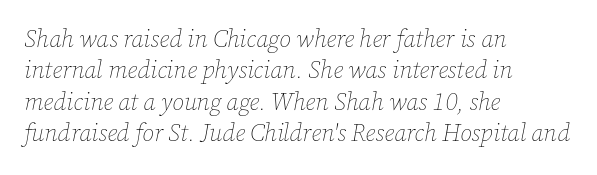
The image shows 24 px text type, italic (leaning right); set left-aligned, normal line spacing (1.31x), normal letter spacing, not underlined.
